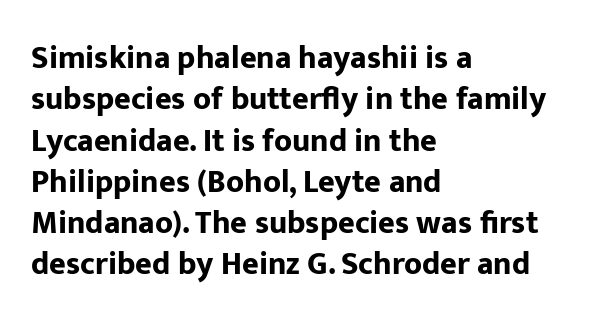
The image shows 32 px bold sans-serif type, upright; set left-aligned, normal line spacing (1.29x), normal letter spacing, not underlined; low stroke contrast and a medium x-height.
